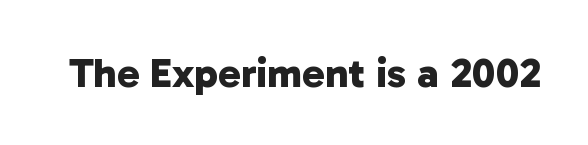
Q: Is the text bold? A: Yes.
Q: Is the typeface a serif or a sans-serif typeface? A: Sans-serif.
Q: Is the text underlined? A: No.
Q: Is the spacing between letters normal or unusually wide? A: Normal.
Q: Width (condensed, normal, or wide)? A: Normal.
Q: Stroke contrast? A: Low.
Q: x-height? A: Medium.
Q: Monospaced? A: No.
